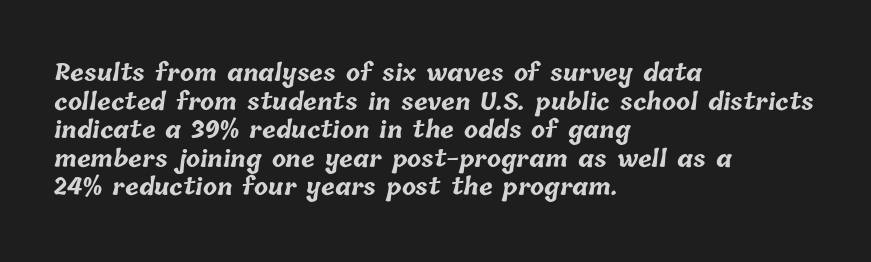
{"bold": "yes", "underline": "no", "align": "left", "line_spacing_ratio": 1.24, "letter_spacing": "normal", "letter_spacing_em": 0.0, "glyph_px": 23}
